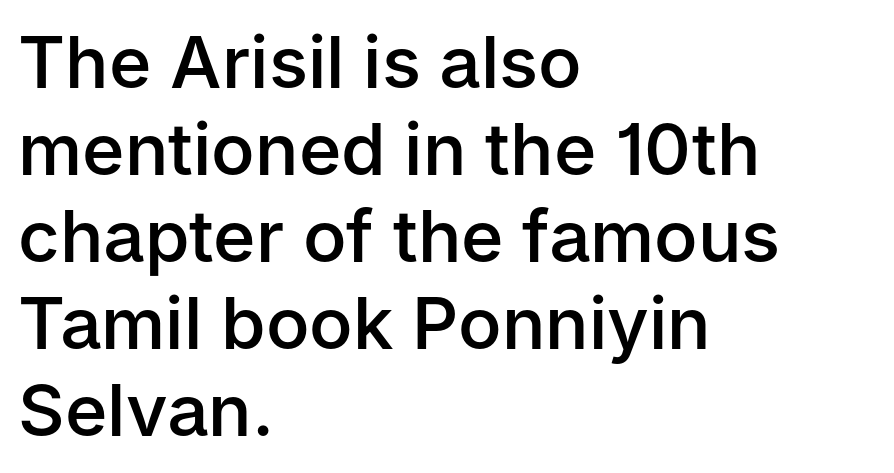
{"serif": "no", "italic": "no", "bold": "semi", "weight": "semibold", "width": "normal", "stroke_contrast": "low", "x_height": "medium", "monospaced": "no", "underline": "no", "align": "left", "line_spacing_ratio": 1.21, "letter_spacing": "normal", "letter_spacing_em": 0.0, "glyph_px": 72}
